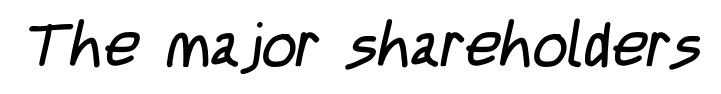
Letters have the restrained weight of plain body copy at most. Any mark beneath the type? The region is blank. A typesetter would call this proportional, since set widths differ per character. The text was rendered using a sans face with plain stroke endings.
